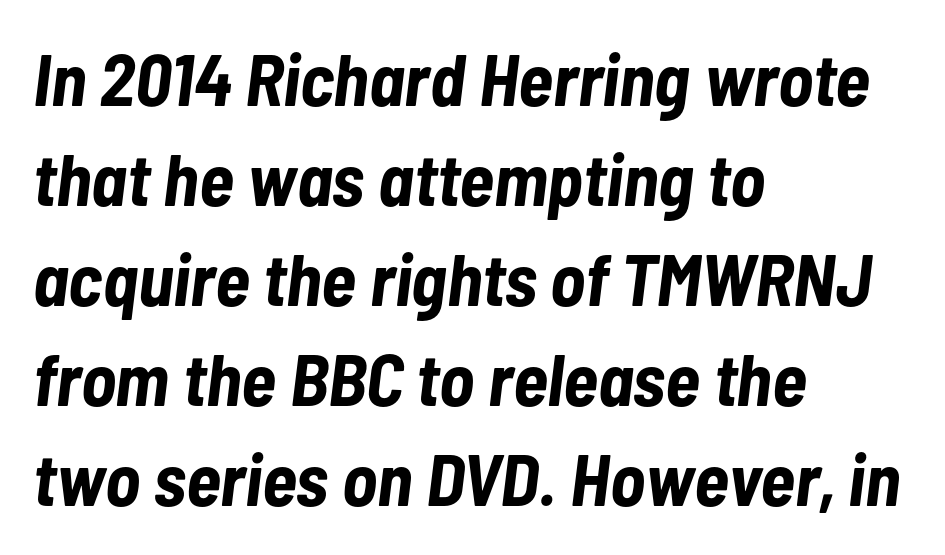
Q: Is the text bold? A: Yes.
Q: Is the text italic (slanted)? A: Yes, it leans right by about 7 degrees.
Q: Is the text underlined? A: No.
Q: How is the paragraph aligned? A: Left-aligned.
Q: Is the spacing between letters normal or unusually wide? A: Normal.
Q: Is the spacing between lines tight, normal or loose? A: Normal.
Q: Width (condensed, normal, or wide)? A: Condensed.
Q: Stroke contrast? A: Low.
Q: x-height? A: Medium.
Q: Monospaced? A: No.
